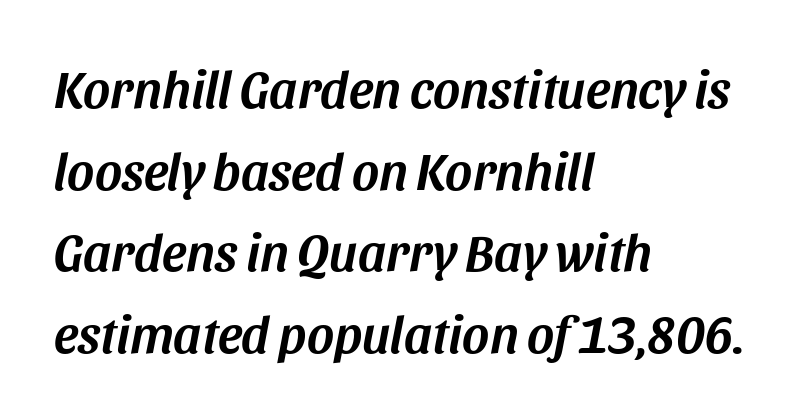
Q: Is the text italic (slanted)? A: Yes, it leans right by about 11 degrees.
Q: Is the text underlined? A: No.
Q: How is the paragraph aligned? A: Left-aligned.
Q: Is the spacing between letters normal or unusually wide? A: Normal.
Q: Is the spacing between lines tight, normal or loose? A: Normal.
Q: Width (condensed, normal, or wide)? A: Normal.
Q: Stroke contrast? A: Medium.
Q: x-height? A: Large.
Q: Monospaced? A: No.
